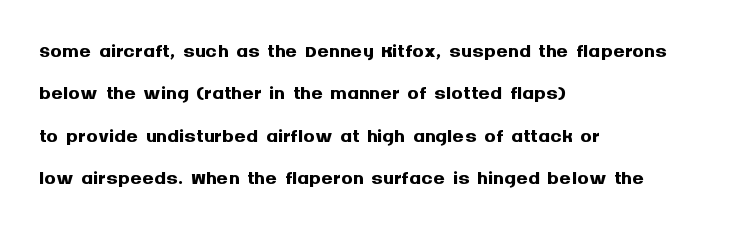
Plain, unruled lines of type. Whoever set this chose a conventional vertical rhythm. Is the block centered? No — it sits flush against the left margin. Posture: straight, roman, zero tilt. You'd pick this weight for a headline — it's a proper bold. The rendering uses natural spacing where letterforms have individual widths.
